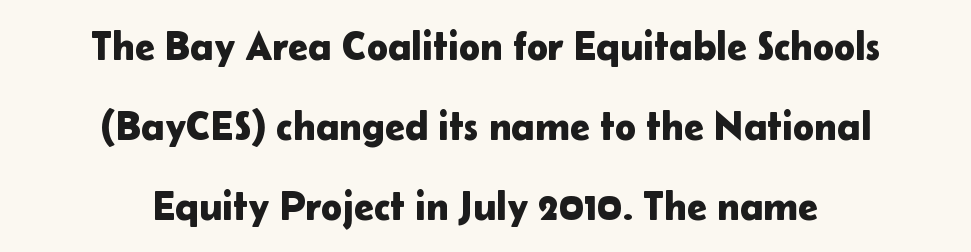
Q: Is the text italic (slanted)? A: No, it is upright.
Q: Is the typeface a serif or a sans-serif typeface? A: Sans-serif.
Q: Is the text underlined? A: No.
Q: How is the paragraph aligned? A: Centered.
Q: Is the spacing between letters normal or unusually wide? A: Normal.
Q: Is the spacing between lines tight, normal or loose? A: Loose.
Q: Width (condensed, normal, or wide)? A: Normal.
Q: Stroke contrast? A: Low.
Q: x-height? A: Medium.
Q: Monospaced? A: No.
